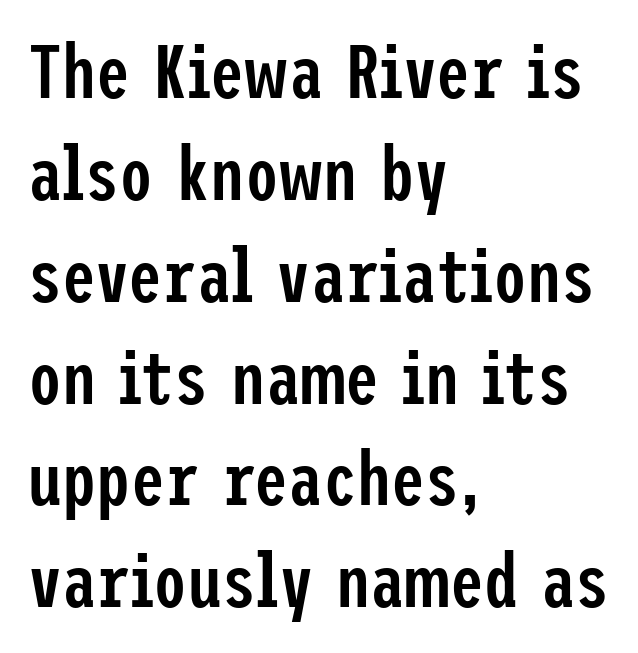
{"serif": "no", "italic": "no", "bold": "semi", "weight": "semibold", "width": "condensed", "stroke_contrast": "low", "x_height": "medium", "underline": "no", "align": "left", "line_spacing": "normal", "line_spacing_ratio": 1.34, "letter_spacing": "normal", "letter_spacing_em": 0.0, "glyph_px": 76}
